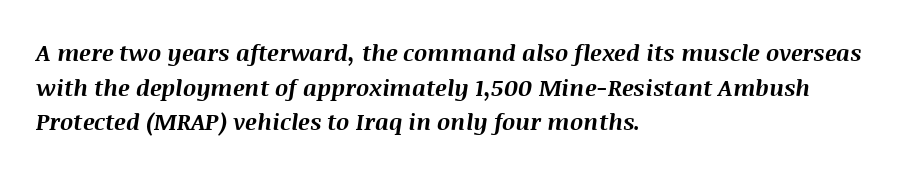
{"italic": "yes", "lean": "right", "slant_degrees": 8, "bold": "yes", "underline": "no", "align": "left", "line_spacing": "normal", "line_spacing_ratio": 1.51, "letter_spacing": "normal", "letter_spacing_em": 0.0, "glyph_px": 23}
